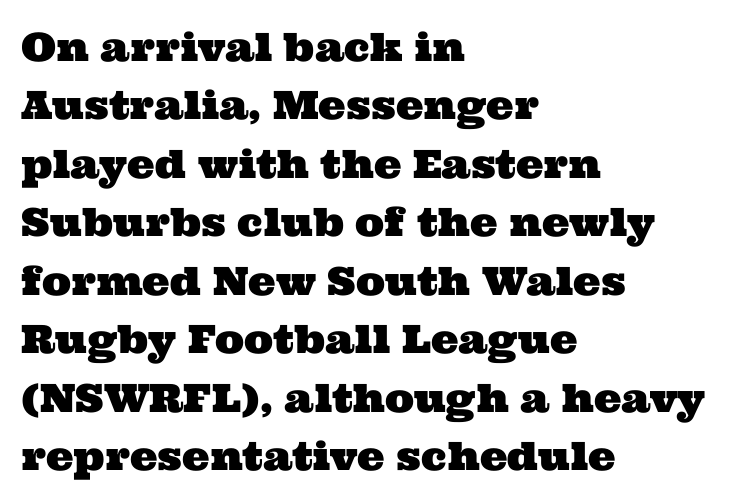
The image shows 39 px wide serif type; set left-aligned, normal line spacing (1.5x), normal letter spacing, not underlined; medium stroke contrast and a medium x-height.
